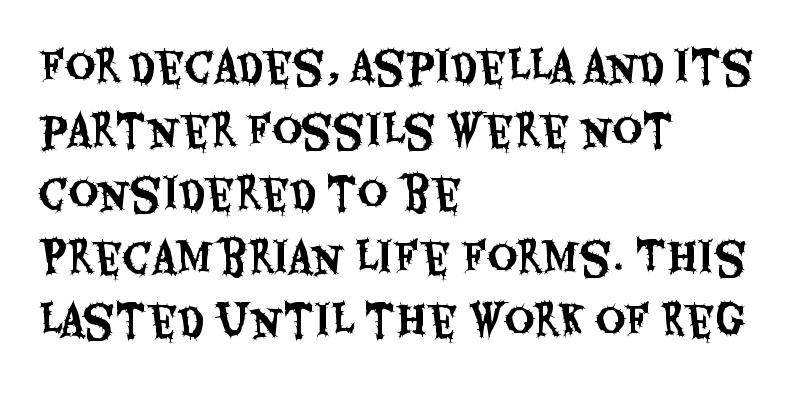
Leading: standard. This is roman type, the default non-slanted kind. This rendering uses left alignment, leaving the right contour irregular. The glyphs in this specimen are sans serif. Students, note that the glyphs here touch the page at normal intervals.
